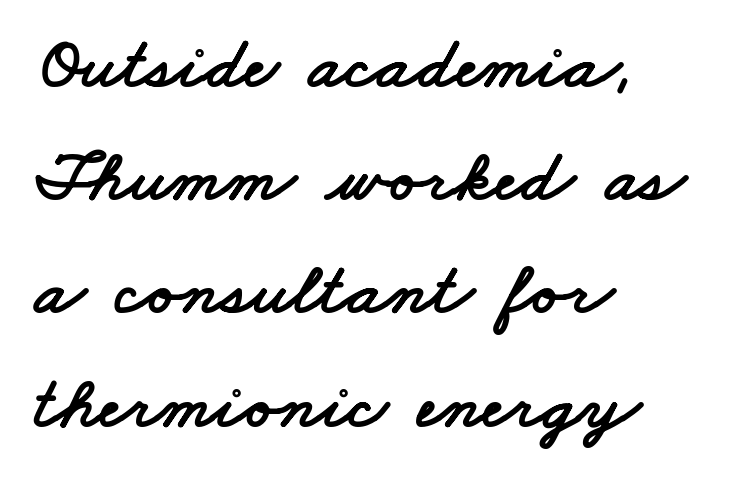
{"serif": "no", "width": "wide", "stroke_contrast": "low", "x_height": "small", "monospaced": "no", "underline": "no", "align": "left", "line_spacing": "normal", "line_spacing_ratio": 1.51, "letter_spacing": "normal", "letter_spacing_em": 0.0, "glyph_px": 75}
